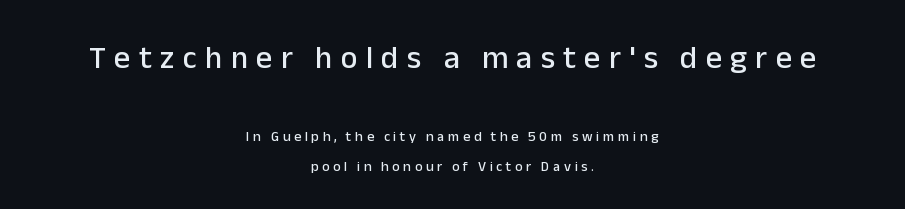
{"serif": "no", "italic": "no", "width": "normal", "stroke_contrast": "low", "x_height": "medium", "monospaced": "no", "underline": "no", "align": "center", "line_spacing": "loose", "line_spacing_ratio": 2.17, "letter_spacing": "wide", "letter_spacing_em": 0.26, "larger_block": "first", "size_ratio": 2.29, "glyph_px": 32}
